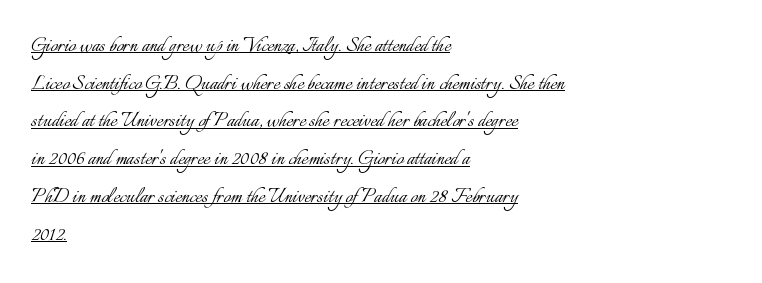
{"bold": "no", "underline": "yes", "align": "left", "line_spacing": "normal", "line_spacing_ratio": 1.51, "letter_spacing": "normal", "letter_spacing_em": 0.0, "glyph_px": 25}
